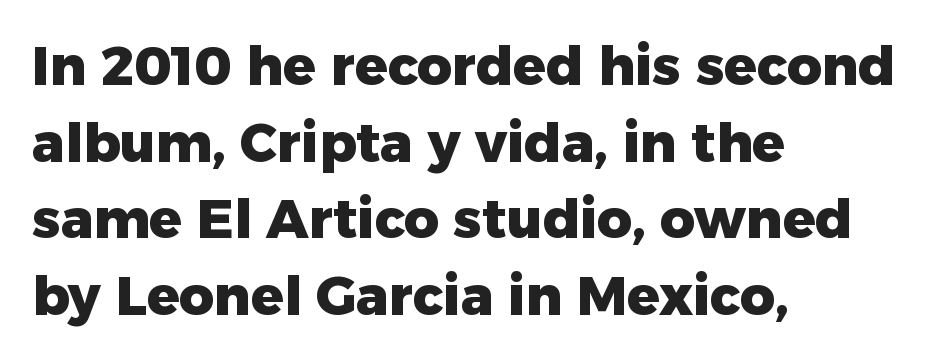
The image shows 54 px heavy sans-serif type, upright; set left-aligned, normal line spacing (1.42x), normal letter spacing, not underlined; low stroke contrast and a medium x-height.
